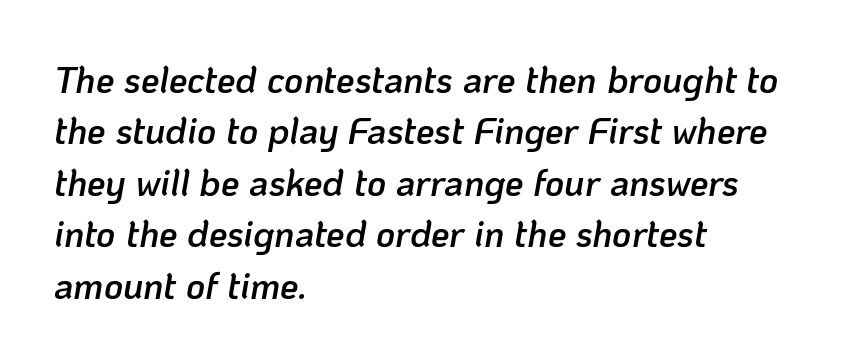
The image shows 37 px semibold type, italic (leaning right); set left-aligned, normal line spacing (1.39x), normal letter spacing, not underlined; low stroke contrast and a medium x-height.
